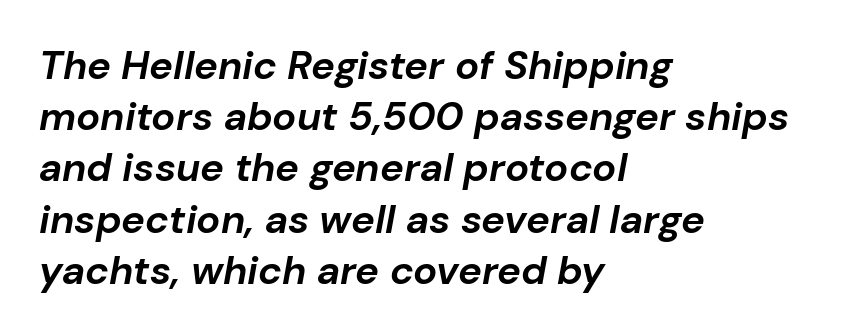
Q: Is the text bold? A: Yes.
Q: Is the text italic (slanted)? A: Yes, it leans right by about 10 degrees.
Q: Is the text underlined? A: No.
Q: How is the paragraph aligned? A: Left-aligned.
Q: Is the spacing between letters normal or unusually wide? A: Normal.
Q: Is the spacing between lines tight, normal or loose? A: Normal.
Q: Width (condensed, normal, or wide)? A: Normal.
Q: Stroke contrast? A: Low.
Q: x-height? A: Medium.
Q: Monospaced? A: No.
